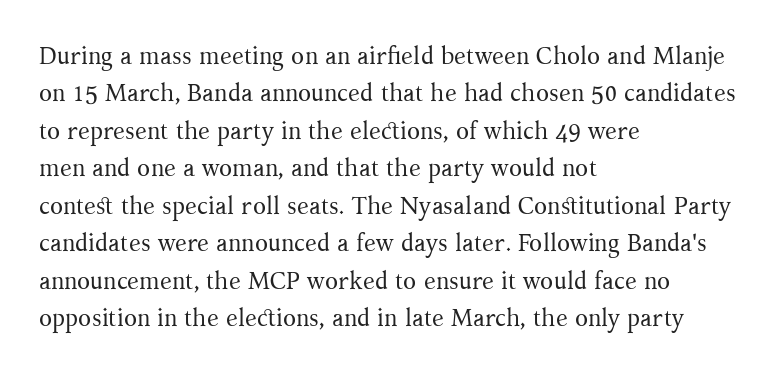
The image shows 24 px text type, upright; set left-aligned, normal line spacing (1.56x), normal letter spacing, not underlined.
